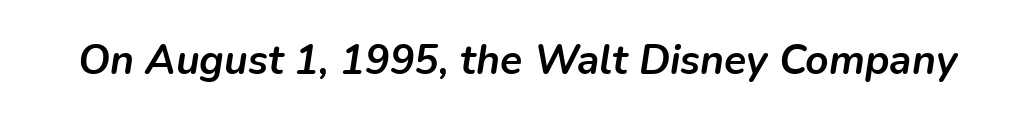
{"italic": "yes", "lean": "right", "slant_degrees": 9, "bold": "yes", "weight": "semibold", "width": "normal", "stroke_contrast": "low", "x_height": "medium", "monospaced": "no", "underline": "no", "letter_spacing": "normal", "letter_spacing_em": 0.0, "glyph_px": 41}
